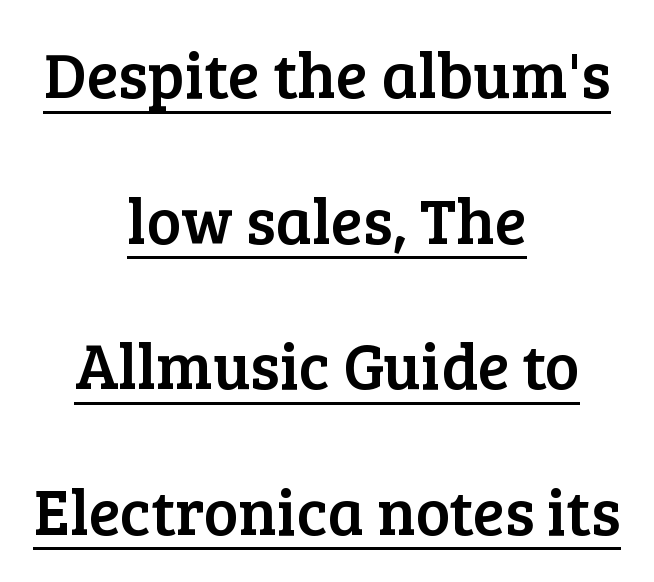
{"serif": "yes", "italic": "no", "width": "normal", "stroke_contrast": "low", "x_height": "medium", "monospaced": "no", "underline": "yes", "align": "center", "line_spacing": "loose", "line_spacing_ratio": 2.24, "letter_spacing": "normal", "letter_spacing_em": 0.0, "glyph_px": 65}
